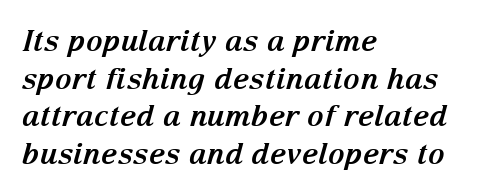
The image shows 29 px bold serif type, italic (leaning right); set left-aligned, normal line spacing (1.3x), normal letter spacing, not underlined; medium stroke contrast and a medium x-height.
